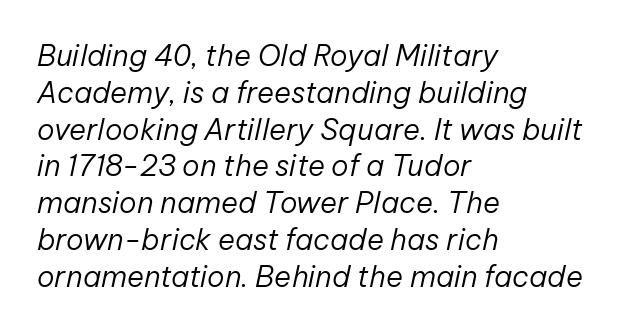
The image shows 29 px regular-weight type, italic (leaning right); set left-aligned, normal line spacing (1.27x), normal letter spacing, not underlined; low stroke contrast and a medium x-height.
